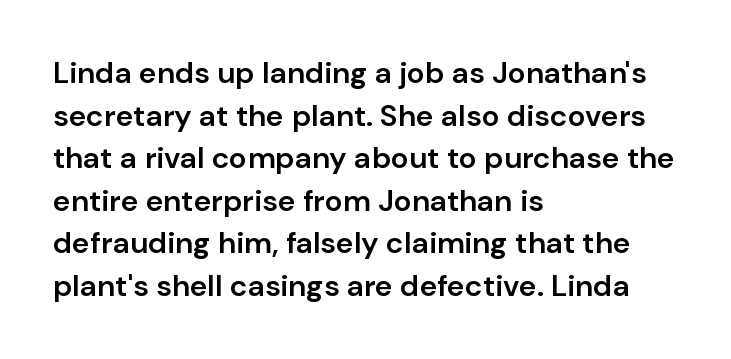
Is this a sans? Yes — the strokes have no serifs. Caption: multi-line text, flush left, ragged right. These lines are rendered in a variable-pitch font. This block has exactly the height ordinary leading produces.
